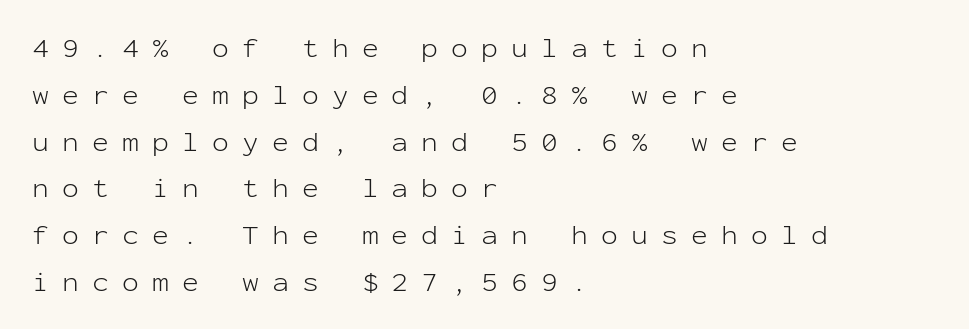
The image shows 28 px light sans-serif type, upright, monospaced; set left-aligned, normal line spacing (1.67x), unusually wide letter spacing (+0.47 em), not underlined; low stroke contrast and a medium x-height.
